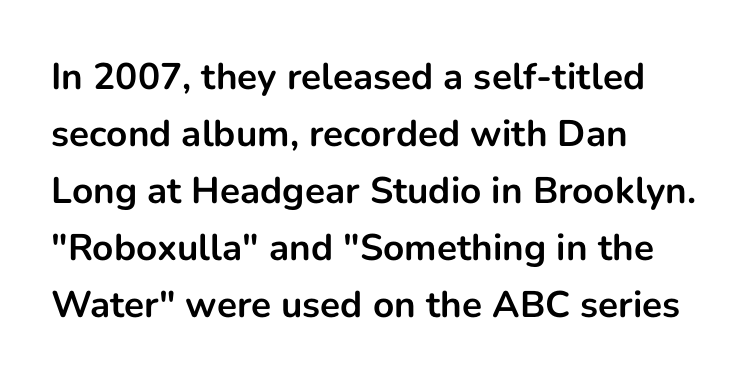
{"serif": "no", "italic": "no", "bold": "yes", "weight": "bold", "width": "normal", "stroke_contrast": "low", "x_height": "medium", "monospaced": "no", "underline": "no", "align": "left", "line_spacing": "normal", "line_spacing_ratio": 1.54, "letter_spacing": "normal", "letter_spacing_em": 0.0, "glyph_px": 37}
